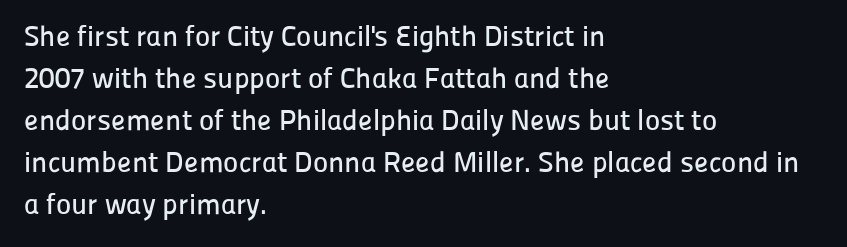
Glance below the letters and you will spot only blank space. This sample keeps an unexceptional amount of space between lines. The letters sit at their default tracking, neither squeezed nor spread. Serif or sans? Sans — the stroke terminals are bare. Varying glyph widths throughout — classic text-font behaviour. The font's upright variant was chosen for this text.
